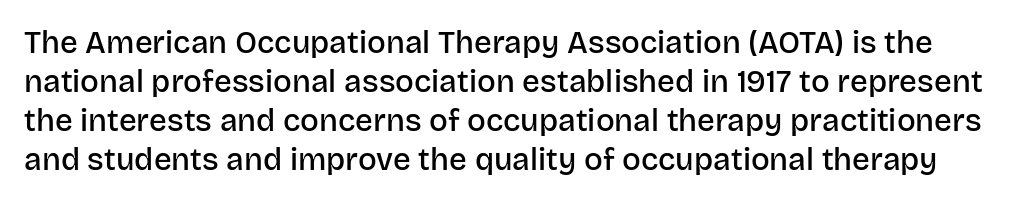
Spacing verdict: proportional, widths tailored to each character. The area under the type is left untouched. Every character sits straight up, as roman type does. Font category for this specimen: sans-serif. There is no visible air inserted between adjacent glyphs.
